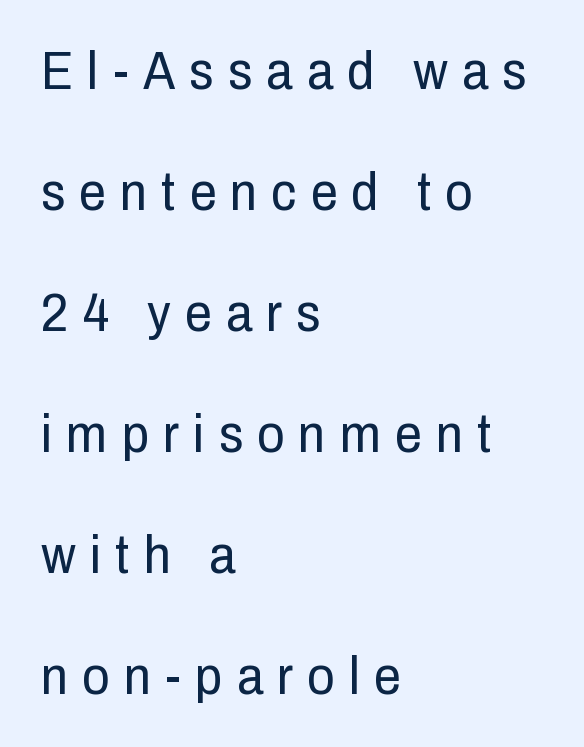
{"serif": "no", "italic": "no", "bold": "no", "weight": "regular", "width": "condensed", "stroke_contrast": "low", "x_height": "medium", "monospaced": "no", "underline": "no", "align": "left", "line_spacing": "loose", "line_spacing_ratio": 2.24, "letter_spacing": "wide", "letter_spacing_em": 0.26, "glyph_px": 54}
